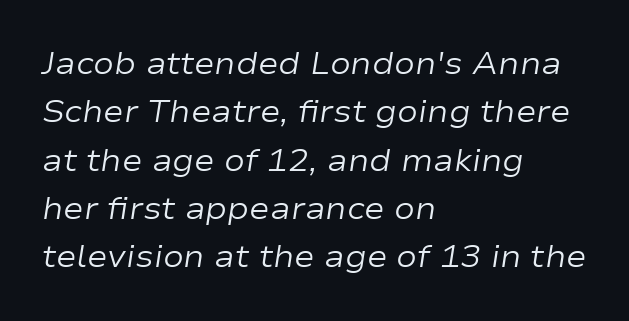
{"italic": "yes", "lean": "right", "slant_degrees": 9, "bold": "no", "weight": "regular", "width": "wide", "stroke_contrast": "low", "x_height": "medium", "monospaced": "no", "underline": "no", "align": "left", "line_spacing": "normal", "line_spacing_ratio": 1.56, "letter_spacing": "normal", "letter_spacing_em": 0.0, "glyph_px": 31}
